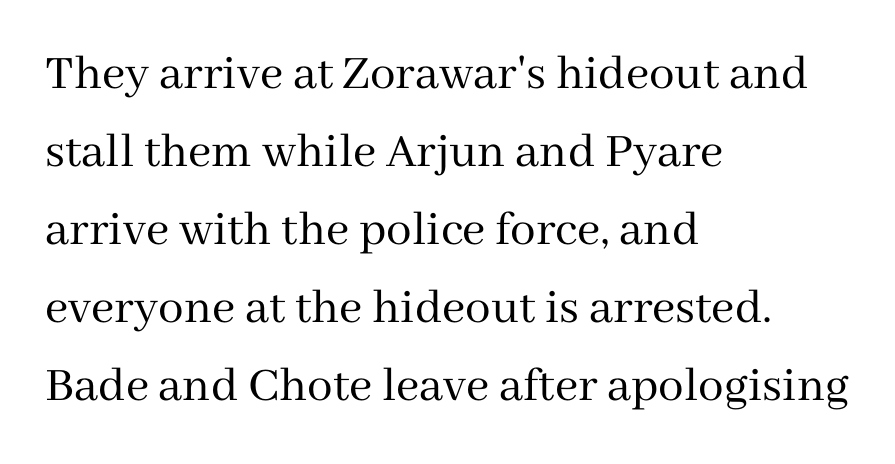
Q: Is the text bold? A: No.
Q: Is the text italic (slanted)? A: No, it is upright.
Q: Is the typeface a serif or a sans-serif typeface? A: Serif.
Q: Is the text underlined? A: No.
Q: How is the paragraph aligned? A: Left-aligned.
Q: Is the spacing between letters normal or unusually wide? A: Normal.
Q: Is the spacing between lines tight, normal or loose? A: Normal.
Q: Width (condensed, normal, or wide)? A: Normal.
Q: Stroke contrast? A: Medium.
Q: x-height? A: Medium.
Q: Monospaced? A: No.
